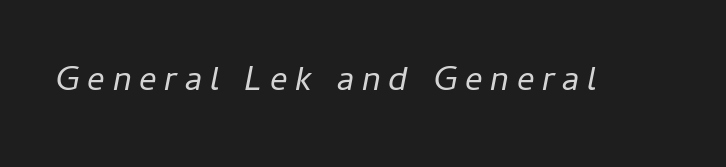
The image shows 35 px regular-weight type, italic (leaning right); set unusually wide letter spacing (+0.22 em), not underlined; low stroke contrast and a medium x-height.
